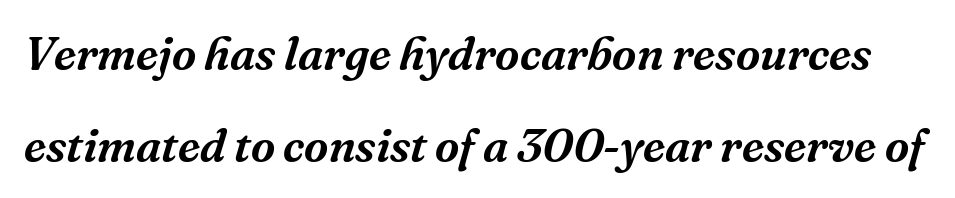
{"serif": "yes", "italic": "yes", "lean": "right", "slant_degrees": 16, "width": "normal", "stroke_contrast": "medium", "x_height": "medium", "monospaced": "no", "underline": "no", "line_spacing": "loose", "line_spacing_ratio": 1.95, "letter_spacing": "normal", "letter_spacing_em": 0.0, "glyph_px": 47}
